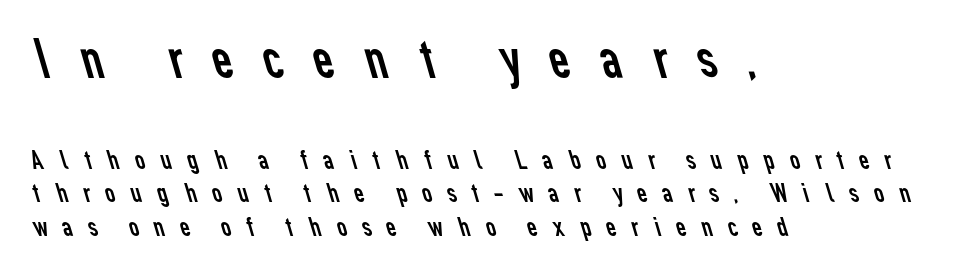
{"serif": "no", "bold": "no", "weight": "regular", "width": "normal", "stroke_contrast": "low", "x_height": "medium", "monospaced": "no", "underline": "no", "align": "left", "line_spacing_ratio": 1.21, "letter_spacing": "wide", "letter_spacing_em": 0.45, "larger_block": "first", "size_ratio": 2.04, "glyph_px": 57}
